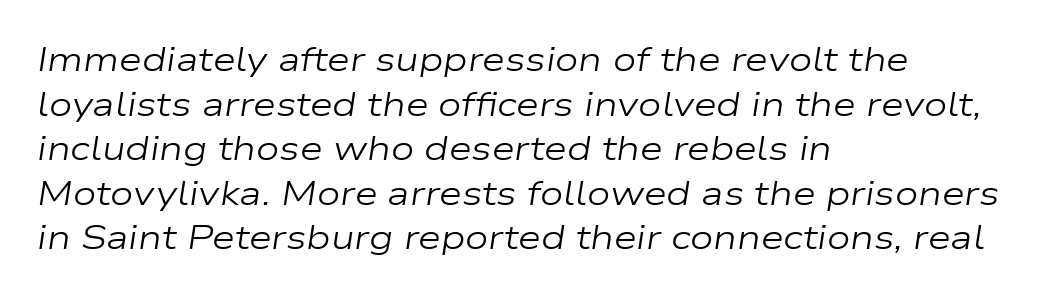
Looks like regular typesetting: each glyph gets only the width it needs. The axis of the letterforms is tilted away from vertical. Weight: in the light-to-regular range. Horizontally, the lines are justified to the leading edge only.
